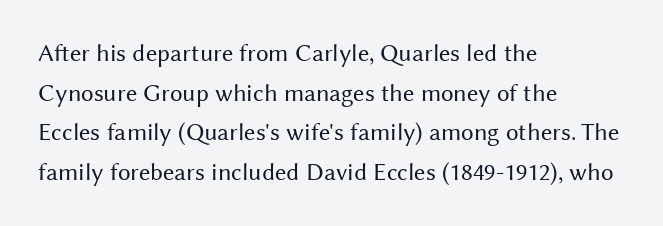
No italicization has been applied; the sample stays upright. Which margin do the lines hug? The left one — the right edge is uneven. Interline gaps are of average width in this sample. Descender tails drop into unmarked territory.
